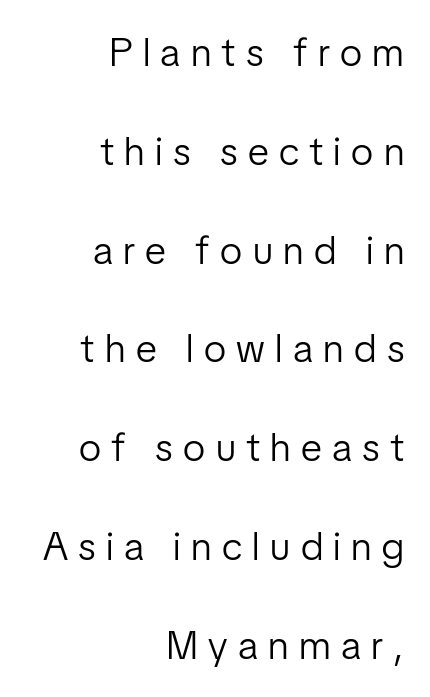
The image shows 40 px light, condensed sans-serif type, upright; set right-aligned, loose line spacing (2.47x), unusually wide letter spacing (+0.26 em), not underlined; low stroke contrast and a medium x-height.
